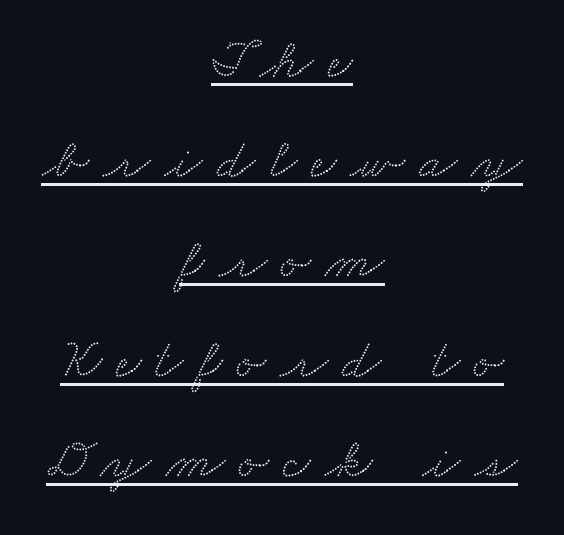
The image shows 55 px wide serif type; set centered, line spacing 1.82x, unusually wide letter spacing (+0.26 em), underlined; medium stroke contrast and a small x-height.
